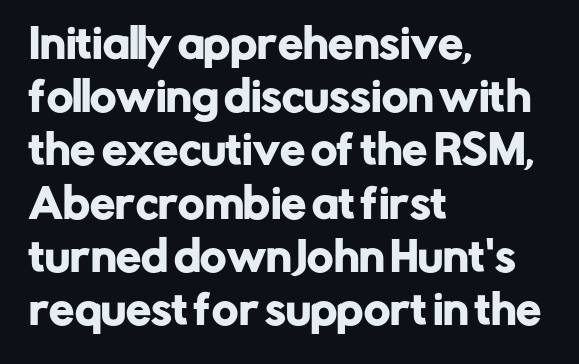
Q: Is the text italic (slanted)? A: No, it is upright.
Q: Is the typeface a serif or a sans-serif typeface? A: Sans-serif.
Q: Is the text underlined? A: No.
Q: How is the paragraph aligned? A: Left-aligned.
Q: Is the spacing between letters normal or unusually wide? A: Normal.
Q: Is the spacing between lines tight, normal or loose? A: Normal.
Q: Width (condensed, normal, or wide)? A: Normal.
Q: Stroke contrast? A: Low.
Q: x-height? A: Medium.
Q: Monospaced? A: No.
